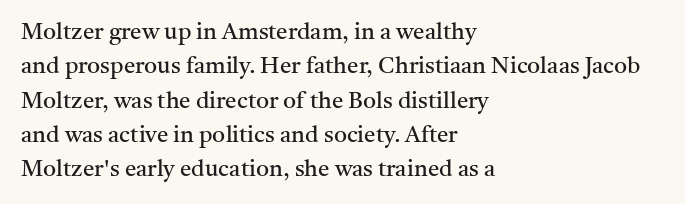
The vertical gap from one line to the next is medium. These lines were composed using upright roman letters. Horizontal alignment here is leftward, the default for most running prose. The gaps between neighbouring characters are ordinary and unremarkable. Weight: regular or lighter.
